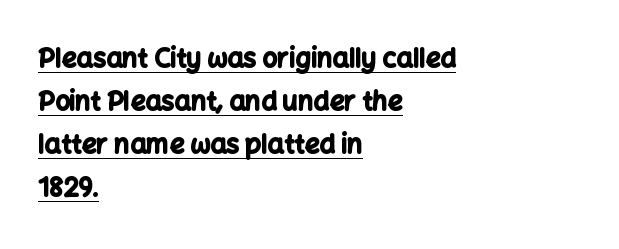
{"italic": "no", "bold": "yes", "underline": "yes", "align": "left", "line_spacing": "normal", "line_spacing_ratio": 1.65, "letter_spacing": "normal", "letter_spacing_em": 0.0, "glyph_px": 26}
